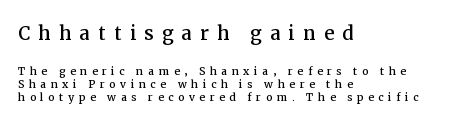
The image shows 25 px text type, upright; set left-aligned, tight line spacing (0.95x), unusually wide letter spacing (+0.33 em), not underlined; the first (top) block is 1.79x larger.
